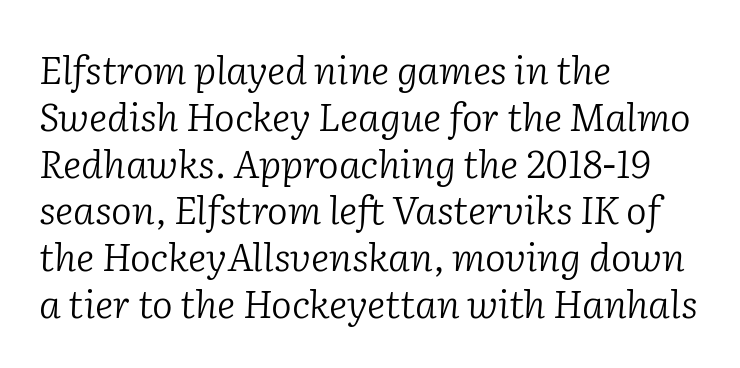
Q: Is the text bold? A: No.
Q: Is the text italic (slanted)? A: Yes, it leans right by about 2 degrees.
Q: Is the typeface a serif or a sans-serif typeface? A: Serif.
Q: Is the text underlined? A: No.
Q: How is the paragraph aligned? A: Left-aligned.
Q: Is the spacing between letters normal or unusually wide? A: Normal.
Q: Width (condensed, normal, or wide)? A: Normal.
Q: Stroke contrast? A: Low.
Q: x-height? A: Medium.
Q: Monospaced? A: No.
